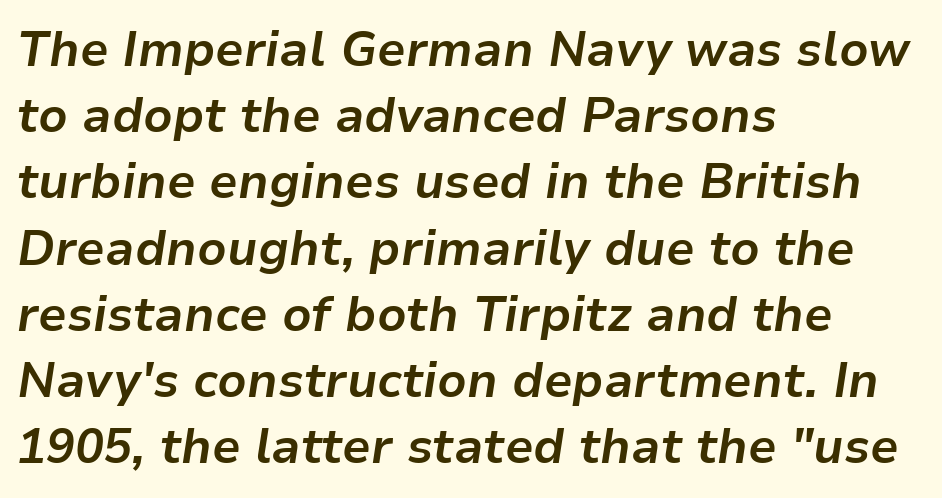
The image shows 48 px bold type, italic (leaning right); set left-aligned, normal line spacing (1.38x), normal letter spacing, not underlined; low stroke contrast and a medium x-height.
